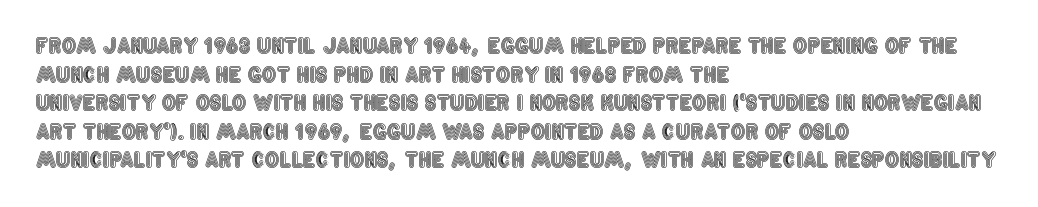
Q: Is the text italic (slanted)? A: No, it is upright.
Q: Is the text underlined? A: No.
Q: How is the paragraph aligned? A: Left-aligned.
Q: Is the spacing between letters normal or unusually wide? A: Normal.
Q: Is the spacing between lines tight, normal or loose? A: Normal.
